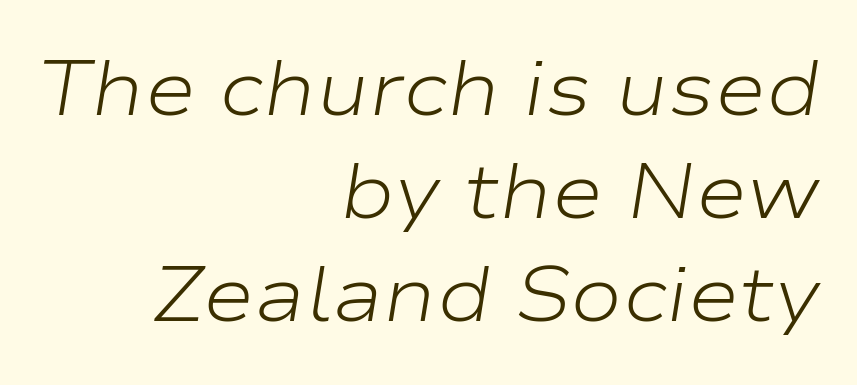
The image shows 78 px light, wide type, italic (leaning right); set right-aligned, normal line spacing (1.32x), normal letter spacing, not underlined; low stroke contrast and a medium x-height.
